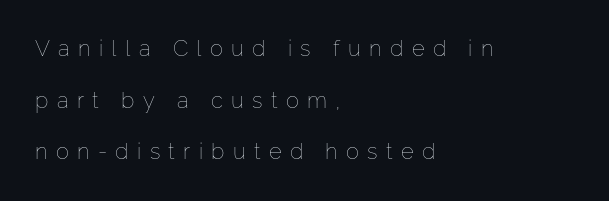
Does the lettering tilt? It doesn't — this is upright. Anything drawn beneath the words? Only blank space. Regarding leading, the lines here are spaced well apart. Display-style spreading of the glyphs; the letterfit is very open. The text block is weighted toward the left margin, trailing off unevenly rightward. Weight class: somewhere from thin through regular.
